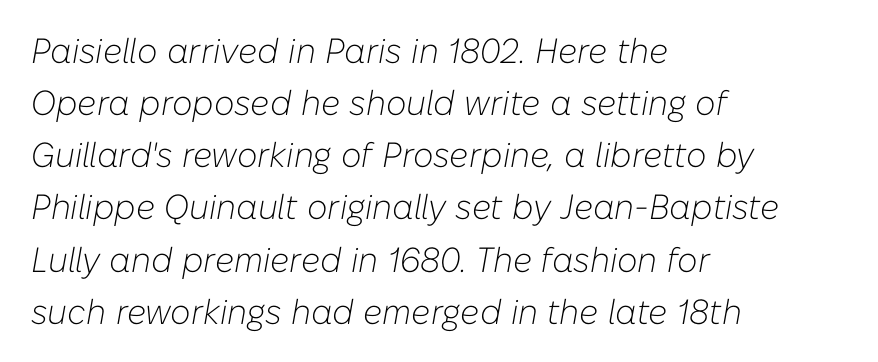
Q: Is the text bold? A: No.
Q: Is the text italic (slanted)? A: Yes, it leans right by about 10 degrees.
Q: Is the text underlined? A: No.
Q: How is the paragraph aligned? A: Left-aligned.
Q: Is the spacing between letters normal or unusually wide? A: Normal.
Q: Is the spacing between lines tight, normal or loose? A: Normal.
Q: Width (condensed, normal, or wide)? A: Normal.
Q: Stroke contrast? A: Low.
Q: x-height? A: Medium.
Q: Monospaced? A: No.
